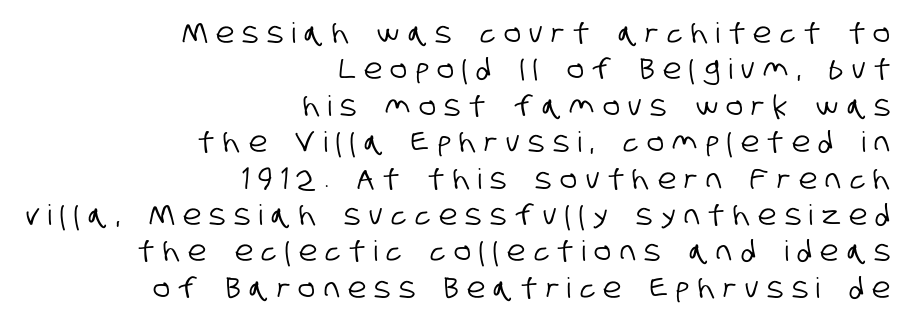
Short note: letters widely spaced. In CSS terms this would be text-align: right. The characters display no serif detailing; their extremities are plain. The foot of each line stays bare and open. Interline gaps are of average width in this sample. Character widths vary here, with narrow letters taking less room than wide ones.
